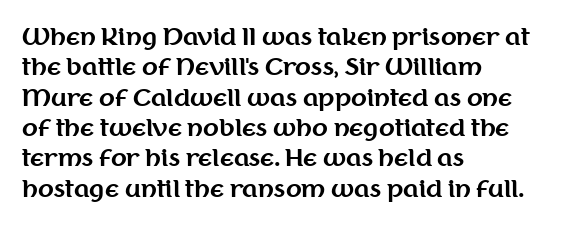
{"italic": "no", "bold": "yes", "underline": "no", "align": "left", "line_spacing": "normal", "line_spacing_ratio": 1.32, "letter_spacing": "normal", "letter_spacing_em": 0.0, "glyph_px": 23}
